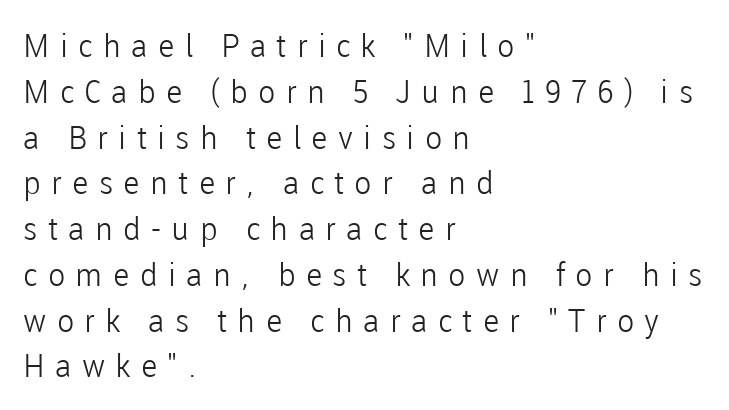
Q: Is the text bold? A: No.
Q: Is the text italic (slanted)? A: No, it is upright.
Q: Is the typeface a serif or a sans-serif typeface? A: Sans-serif.
Q: Is the text underlined? A: No.
Q: How is the paragraph aligned? A: Left-aligned.
Q: Is the spacing between letters normal or unusually wide? A: Unusually wide.
Q: Is the spacing between lines tight, normal or loose? A: Normal.
Q: Width (condensed, normal, or wide)? A: Normal.
Q: Stroke contrast? A: Low.
Q: x-height? A: Medium.
Q: Monospaced? A: No.
